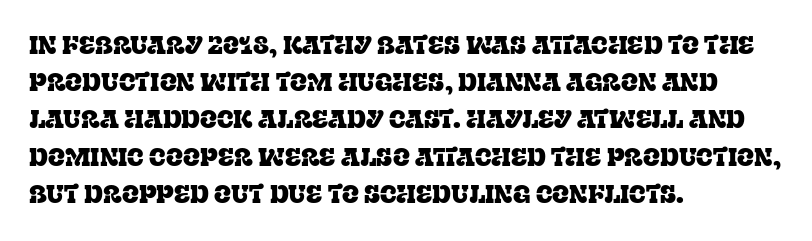
The image shows 25 px text type, upright; set left-aligned, normal line spacing (1.49x), normal letter spacing, not underlined.
